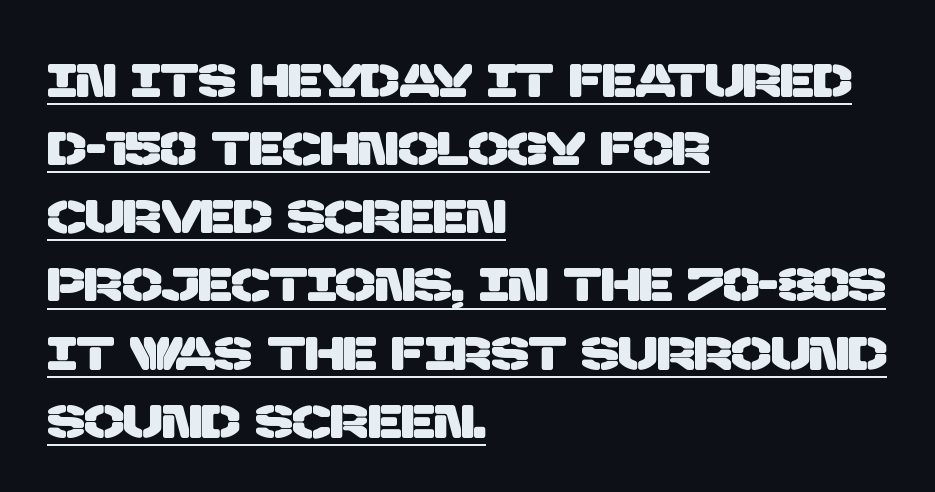
Q: Is the typeface a serif or a sans-serif typeface? A: Sans-serif.
Q: Is the text underlined? A: Yes.
Q: How is the paragraph aligned? A: Left-aligned.
Q: Is the spacing between letters normal or unusually wide? A: Normal.
Q: Is the spacing between lines tight, normal or loose? A: Normal.
Q: Width (condensed, normal, or wide)? A: Normal.
Q: Stroke contrast? A: Low.
Q: x-height? A: Large.
Q: Monospaced? A: No.
